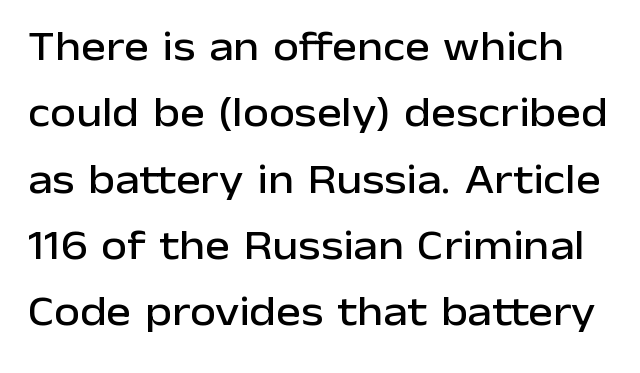
The letters advance in unequal steps, a hallmark of proportional type. These lines keep a tight, regular rhythm from letter to letter. This rendering employs a face without finishing strokes, i.e., a sans-serif. A clean baseline with only descenders dipping below it. Upright lettering throughout.
